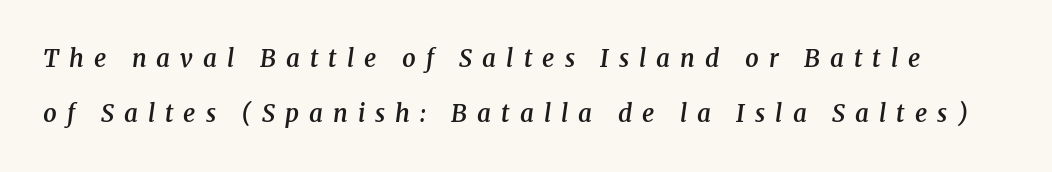
The image shows 24 px text type, italic (leaning right); set loose line spacing (2.29x), unusually wide letter spacing (+0.42 em), not underlined.
